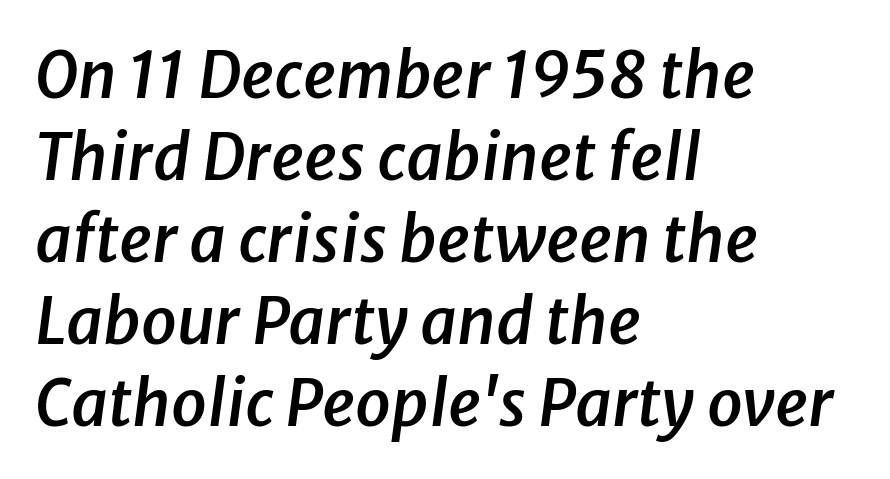
The image shows 64 px semibold type, italic (leaning right); set left-aligned, normal line spacing (1.28x), normal letter spacing, not underlined; low stroke contrast and a medium x-height.
